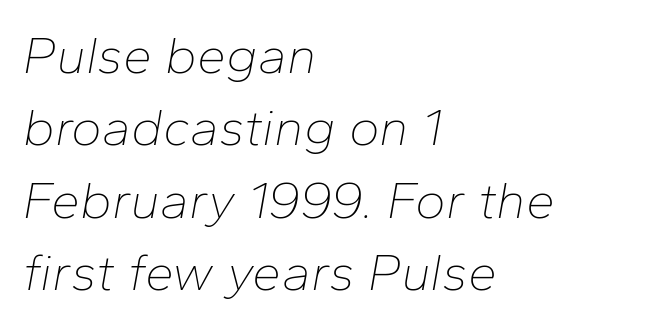
Q: Is the text bold? A: No.
Q: Is the text italic (slanted)? A: Yes, it leans right by about 10 degrees.
Q: Is the text underlined? A: No.
Q: How is the paragraph aligned? A: Left-aligned.
Q: Is the spacing between letters normal or unusually wide? A: Normal.
Q: Is the spacing between lines tight, normal or loose? A: Normal.
Q: Width (condensed, normal, or wide)? A: Normal.
Q: Stroke contrast? A: Low.
Q: x-height? A: Medium.
Q: Monospaced? A: No.
